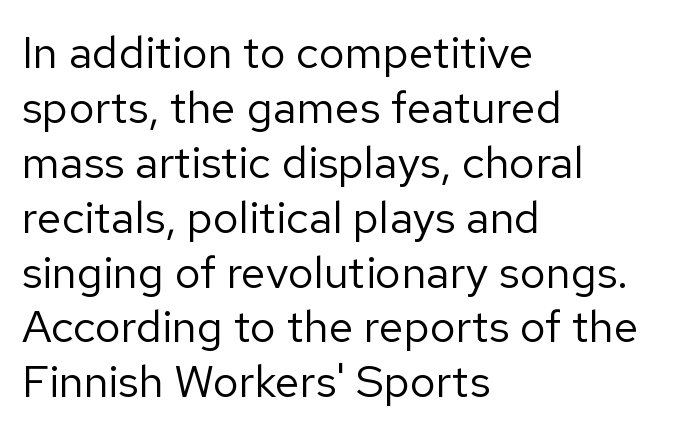
The image shows 45 px regular-weight sans-serif type, upright; set left-aligned, line spacing 1.22x, normal letter spacing, not underlined; low stroke contrast and a medium x-height.
